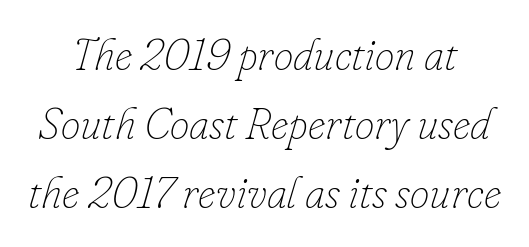
Q: Is the text bold? A: No.
Q: Is the text italic (slanted)? A: Yes, it leans right by about 16 degrees.
Q: Is the text underlined? A: No.
Q: Is the spacing between letters normal or unusually wide? A: Normal.
Q: Is the spacing between lines tight, normal or loose? A: Normal.
Q: Width (condensed, normal, or wide)? A: Normal.
Q: Stroke contrast? A: Low.
Q: x-height? A: Small.
Q: Monospaced? A: No.
